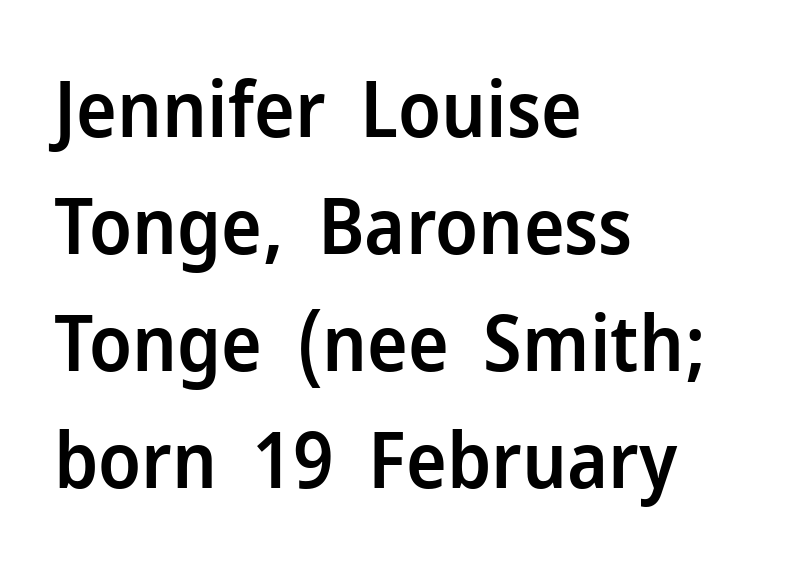
{"serif": "no", "italic": "no", "bold": "semi", "weight": "semibold", "width": "normal", "stroke_contrast": "low", "x_height": "medium", "monospaced": "no", "underline": "no", "align": "left", "line_spacing": "normal", "line_spacing_ratio": 1.52, "letter_spacing": "normal", "letter_spacing_em": 0.0, "glyph_px": 77}
